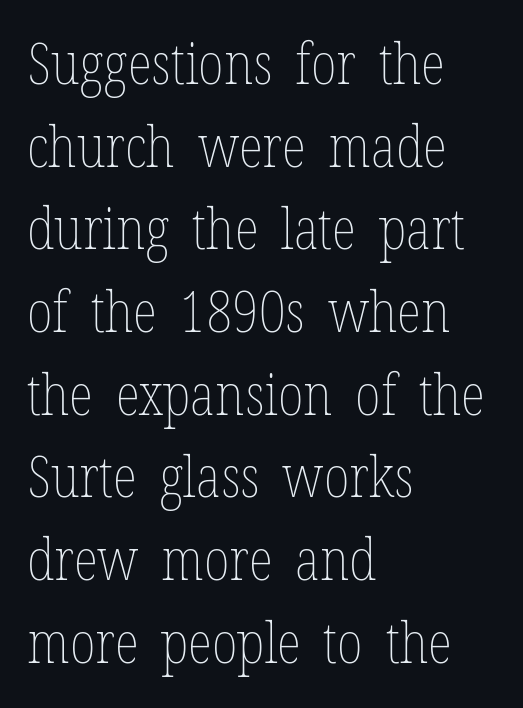
Q: Is the text bold? A: No.
Q: Is the text italic (slanted)? A: No, it is upright.
Q: Is the text underlined? A: No.
Q: How is the paragraph aligned? A: Left-aligned.
Q: Is the spacing between letters normal or unusually wide? A: Normal.
Q: Is the spacing between lines tight, normal or loose? A: Normal.
Q: Width (condensed, normal, or wide)? A: Condensed.
Q: Stroke contrast? A: Low.
Q: x-height? A: Medium.
Q: Monospaced? A: No.
